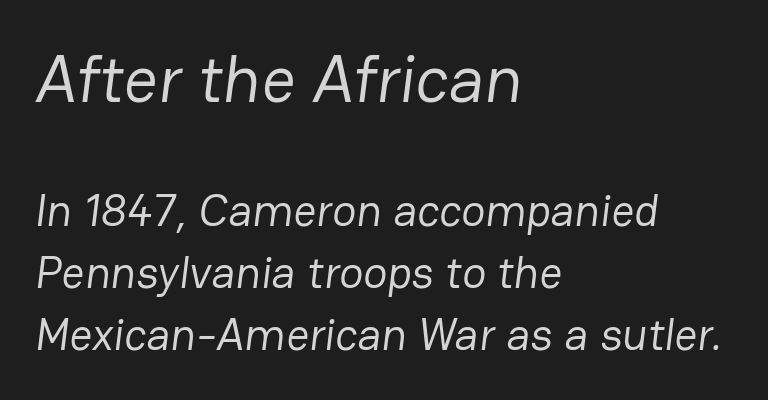
Q: Is the text bold? A: No.
Q: Is the typeface a serif or a sans-serif typeface? A: Sans-serif.
Q: Is the text underlined? A: No.
Q: How is the paragraph aligned? A: Left-aligned.
Q: Is the spacing between letters normal or unusually wide? A: Normal.
Q: Is the spacing between lines tight, normal or loose? A: Normal.
Q: Which block of text is set in a larger size, the first (top) or the second (bottom)? A: The first (top) one.
Q: Width (condensed, normal, or wide)? A: Normal.
Q: Stroke contrast? A: Low.
Q: x-height? A: Medium.
Q: Monospaced? A: No.
